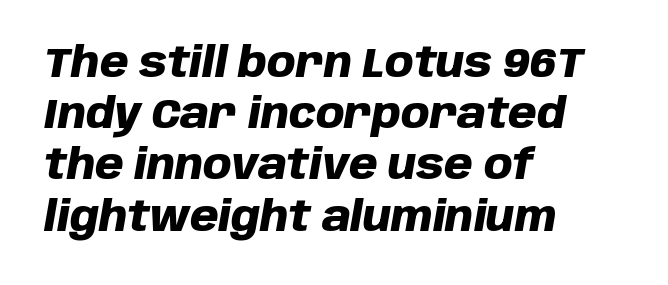
{"italic": "yes", "lean": "right", "slant_degrees": 10, "bold": "yes", "weight": "heavy", "width": "normal", "stroke_contrast": "low", "x_height": "large", "monospaced": "no", "underline": "no", "align": "left", "line_spacing": "normal", "line_spacing_ratio": 1.25, "letter_spacing": "normal", "letter_spacing_em": 0.0, "glyph_px": 41}
